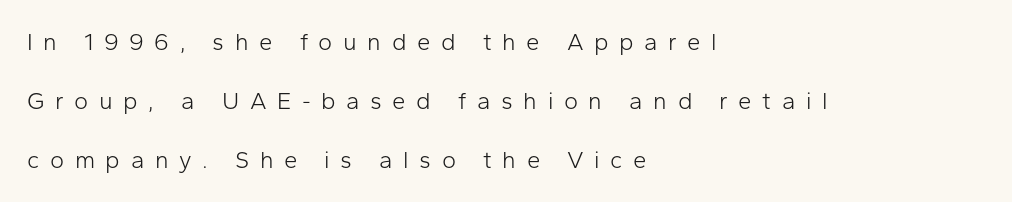
{"italic": "no", "bold": "no", "underline": "no", "align": "left", "line_spacing": "loose", "line_spacing_ratio": 2.45, "letter_spacing": "wide", "letter_spacing_em": 0.44, "glyph_px": 24}
